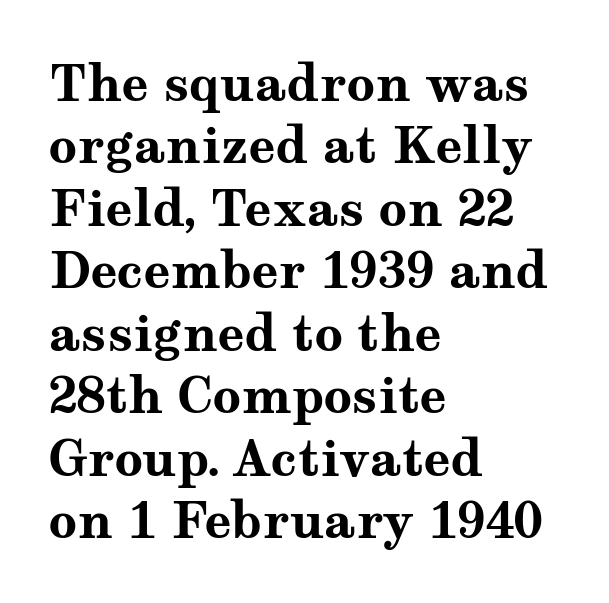
The image shows 50 px bold, wide serif type, upright; set left-aligned, normal line spacing (1.25x), normal letter spacing, not underlined; medium stroke contrast and a medium x-height.
